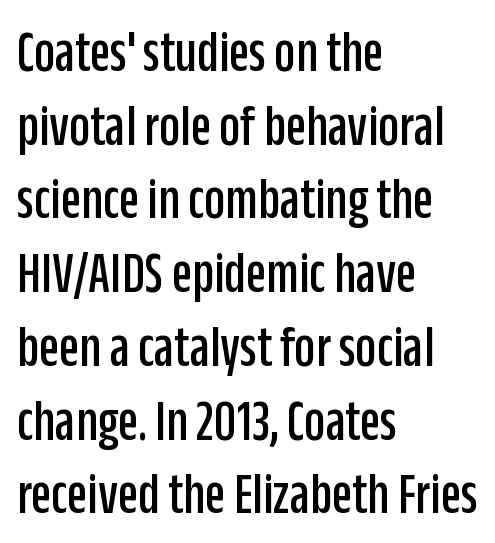
If you drew a ruler down the left edge, every line would touch it. A bare baseline throughout the passage. This is roman type, the default non-slanted kind. The passage shown is typed in a proportional face where columns would drift. One glance says typical: line gaps are just what's usual.
